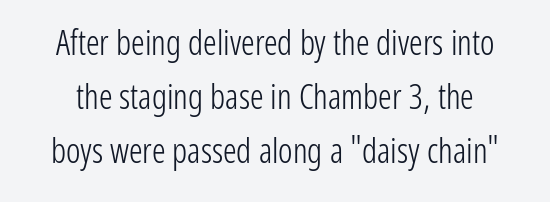
{"serif": "no", "italic": "no", "bold": "no", "weight": "light", "width": "condensed", "stroke_contrast": "low", "x_height": "medium", "monospaced": "no", "underline": "no", "line_spacing": "normal", "line_spacing_ratio": 1.59, "letter_spacing": "normal", "letter_spacing_em": 0.0, "glyph_px": 34}
